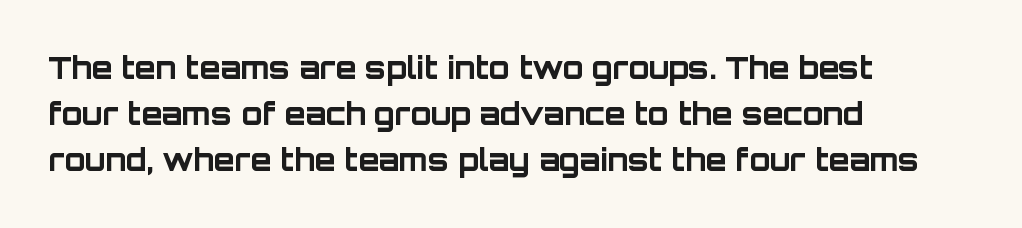
{"serif": "no", "italic": "no", "bold": "yes", "weight": "bold", "width": "normal", "stroke_contrast": "low", "x_height": "large", "monospaced": "no", "underline": "no", "align": "left", "line_spacing": "normal", "line_spacing_ratio": 1.54, "letter_spacing": "normal", "letter_spacing_em": 0.0, "glyph_px": 30}
